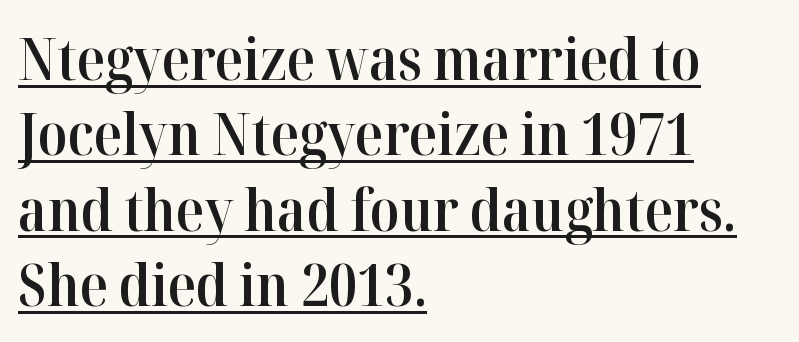
The image shows 58 px semibold serif type, upright; set left-aligned, normal line spacing (1.3x), normal letter spacing, underlined; high stroke contrast and a medium x-height.
